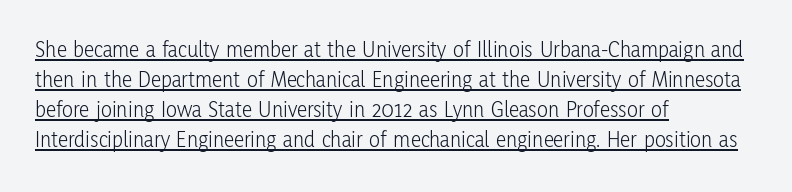
Stems and bowls with no extra thickness — not bold. Look at the tracking — it's just the regular setting, nothing added. What decoration does the sample have? An underline. No italicization has been applied; the sample stays upright. Reading down the column, the eye jumps a familiar distance to each next line. These lines stack with their left ends in a neat column.
